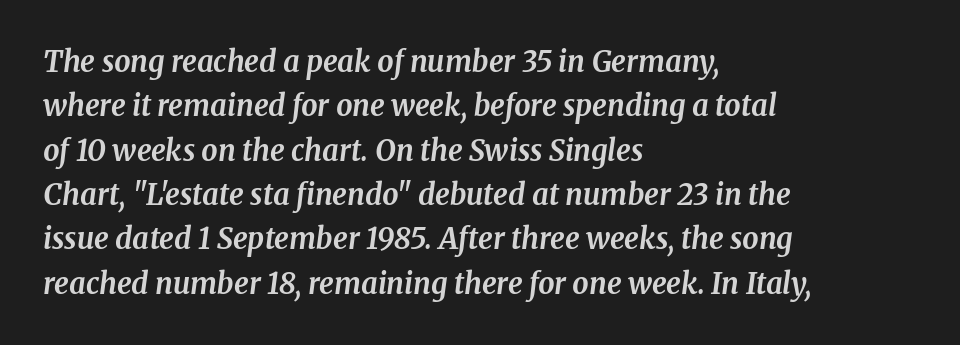
The line-height multiplier appears to be the usual default. Each letter's strokes conclude with small projecting serifs. Proportional: the letters do not fall into vertical columns. A bare baseline throughout the passage. Emphasis-style slanted type is in use.
